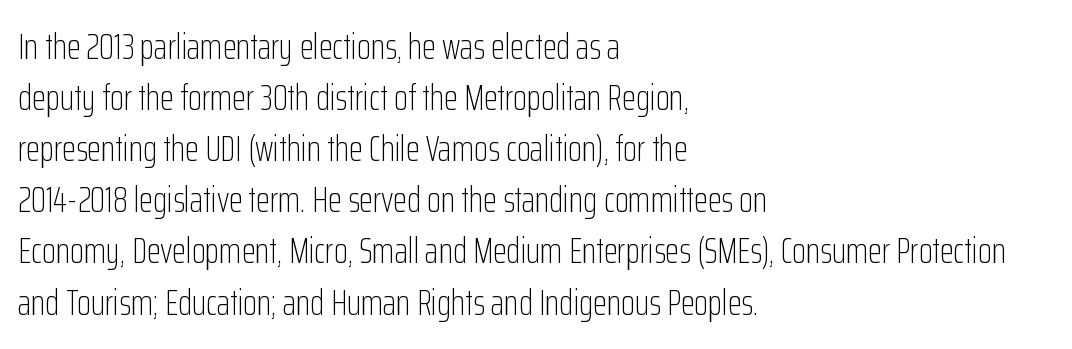
The image shows 36 px light, condensed sans-serif type, upright; set left-aligned, normal line spacing (1.42x), normal letter spacing, not underlined; low stroke contrast and a medium x-height.
